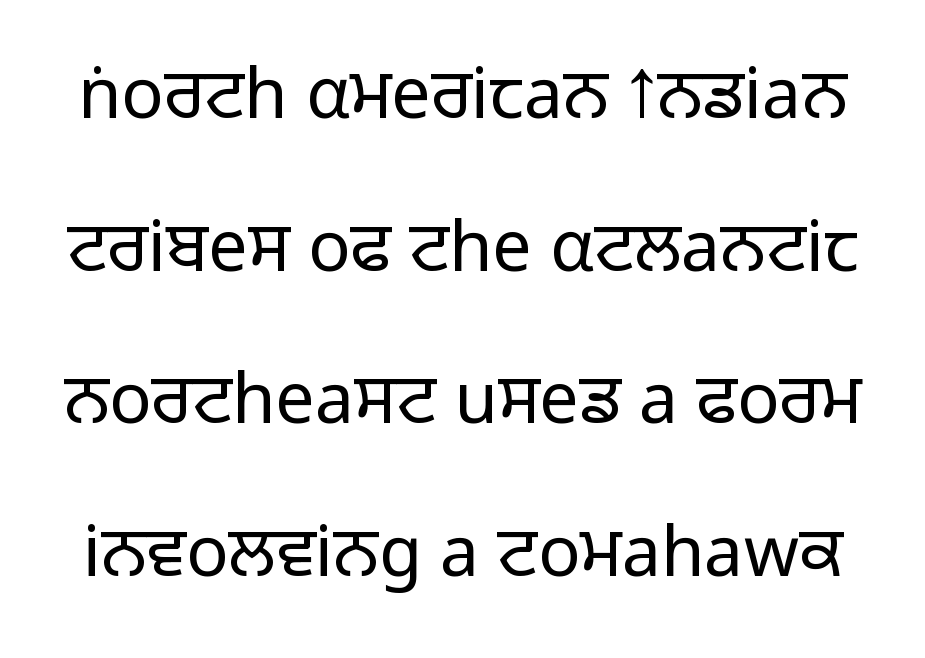
Is the letter spacing exaggerated? No — it looks like the ordinary default. Unbolded letterforms with no extra heft. A great deal of white space separates one row of letters from the next. These lines are rendered in a variable-pitch font. This is sans-serif lettering, the kind often seen on screens and signage.
